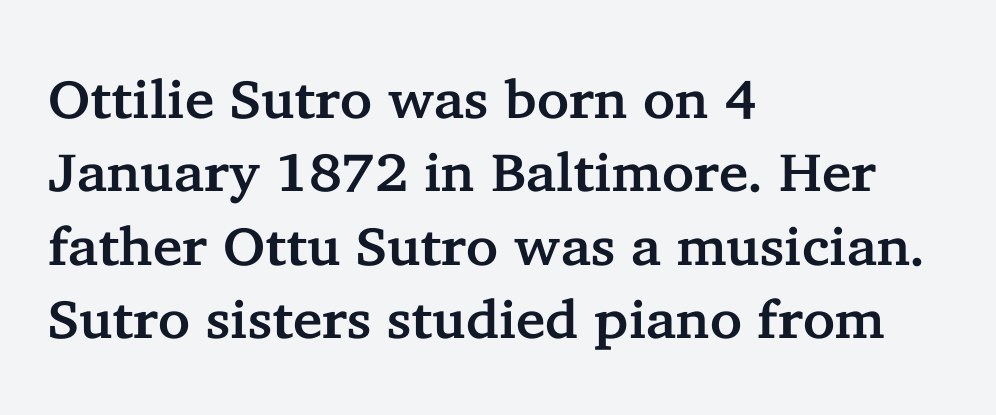
{"serif": "yes", "italic": "no", "width": "normal", "stroke_contrast": "low", "x_height": "medium", "monospaced": "no", "underline": "no", "align": "left", "line_spacing": "normal", "line_spacing_ratio": 1.36, "letter_spacing": "normal", "letter_spacing_em": 0.0, "glyph_px": 54}
